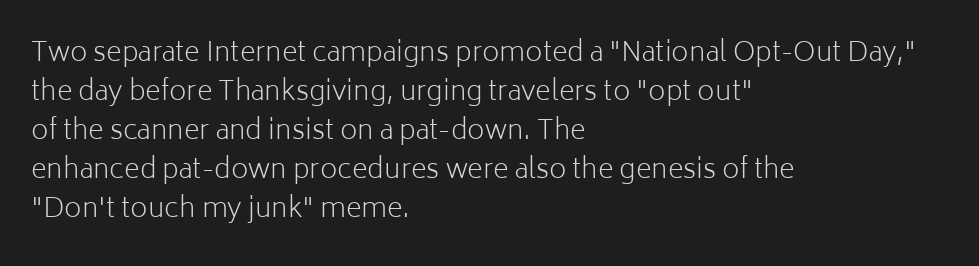
{"italic": "no", "bold": "no", "underline": "no", "align": "left", "line_spacing": "normal", "line_spacing_ratio": 1.44, "letter_spacing": "normal", "letter_spacing_em": 0.0, "glyph_px": 27}
